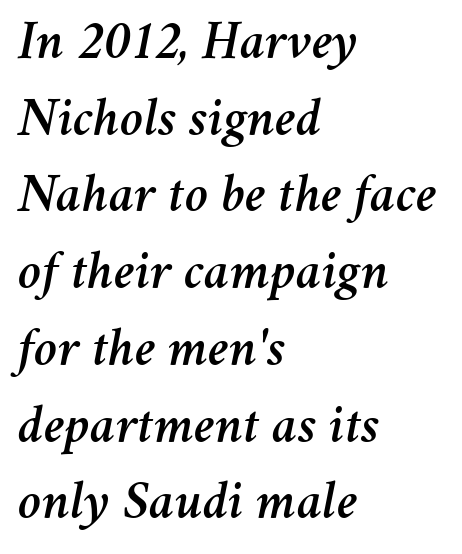
Q: Is the text italic (slanted)? A: Yes, it leans right by about 11 degrees.
Q: Is the text underlined? A: No.
Q: How is the paragraph aligned? A: Left-aligned.
Q: Is the spacing between letters normal or unusually wide? A: Normal.
Q: Is the spacing between lines tight, normal or loose? A: Normal.
Q: Width (condensed, normal, or wide)? A: Normal.
Q: Stroke contrast? A: Medium.
Q: x-height? A: Medium.
Q: Monospaced? A: No.
